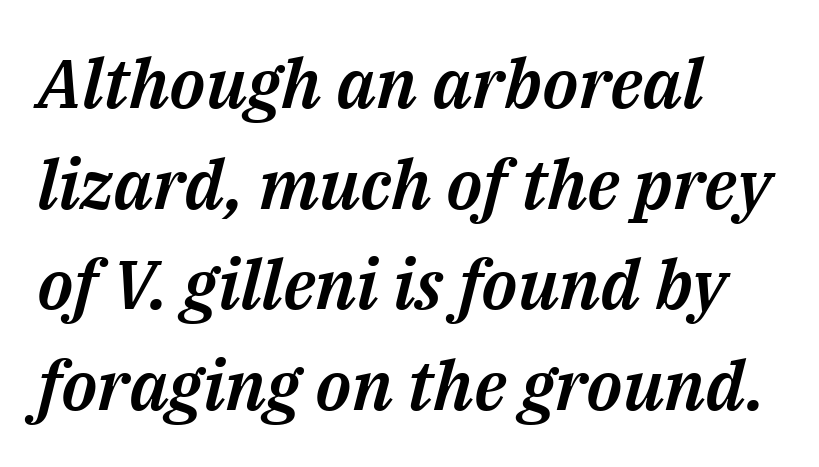
{"italic": "yes", "lean": "right", "slant_degrees": 14, "width": "normal", "stroke_contrast": "medium", "x_height": "medium", "monospaced": "no", "underline": "no", "align": "left", "line_spacing": "normal", "line_spacing_ratio": 1.46, "letter_spacing": "normal", "letter_spacing_em": 0.0, "glyph_px": 69}
